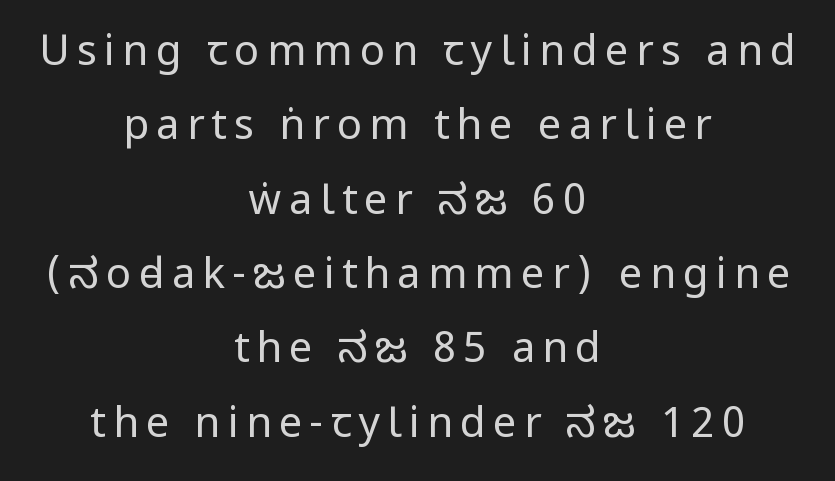
The image shows 42 px regular-weight, condensed sans-serif type, upright; set centered, line spacing 1.77x, not underlined; low stroke contrast and a large x-height.
